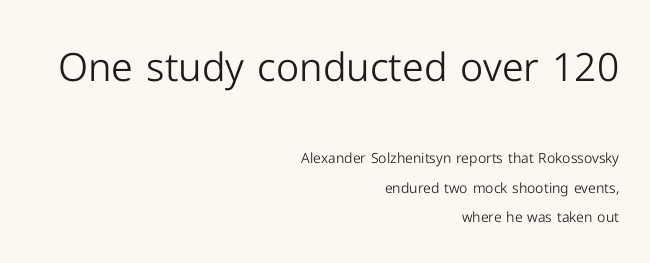
To sum up the face: it is a sans, with no serifs. A typesetter would mark this as roman, not italic. This sample has the flowing, uneven cadence of proportional lettering. Each new line begins a long way beneath the previous one.
